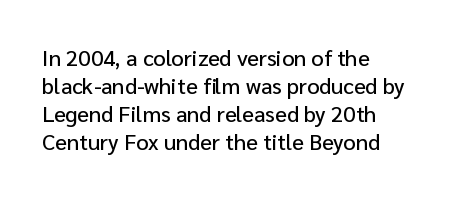
In terms of leading, this rendering sits right in the middle. Do the letters lean? They stand straight. These lines stack with their left ends in a neat column. The zone under the glyphs is completely vacant. The letters sit at their default tracking, neither squeezed nor spread.
